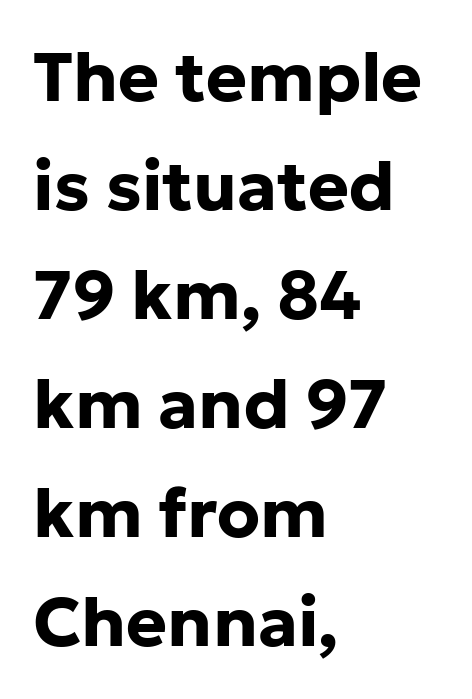
{"serif": "no", "italic": "no", "bold": "yes", "weight": "bold", "width": "normal", "stroke_contrast": "low", "x_height": "medium", "monospaced": "no", "underline": "no", "align": "left", "line_spacing": "normal", "line_spacing_ratio": 1.58, "letter_spacing": "normal", "letter_spacing_em": 0.0, "glyph_px": 69}
